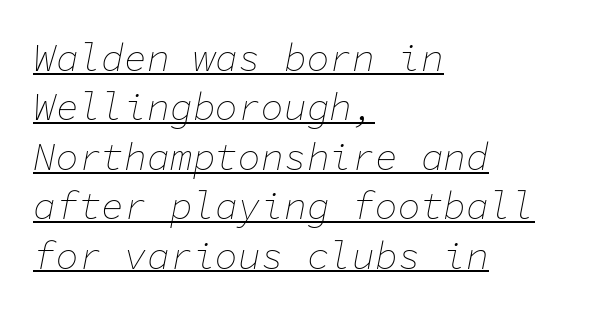
The image shows 38 px thin type, italic (leaning right), monospaced; set left-aligned, normal line spacing (1.3x), normal letter spacing, underlined; low stroke contrast and a medium x-height.
